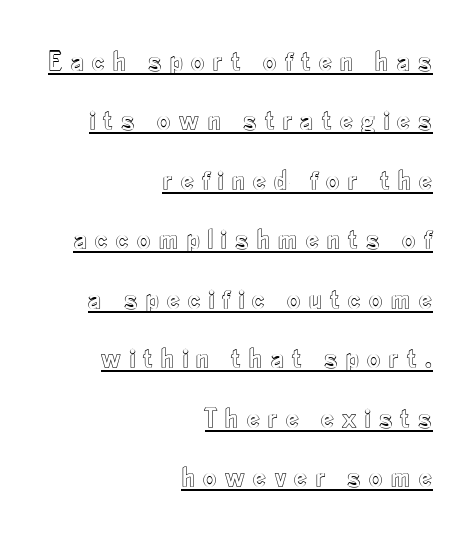
Q: Is the text italic (slanted)? A: No, it is upright.
Q: Is the text underlined? A: Yes.
Q: How is the paragraph aligned? A: Right-aligned.
Q: Is the spacing between letters normal or unusually wide? A: Unusually wide.
Q: Is the spacing between lines tight, normal or loose? A: Loose.
Q: Width (condensed, normal, or wide)? A: Condensed.
Q: x-height? A: Small.
Q: Monospaced? A: No.
